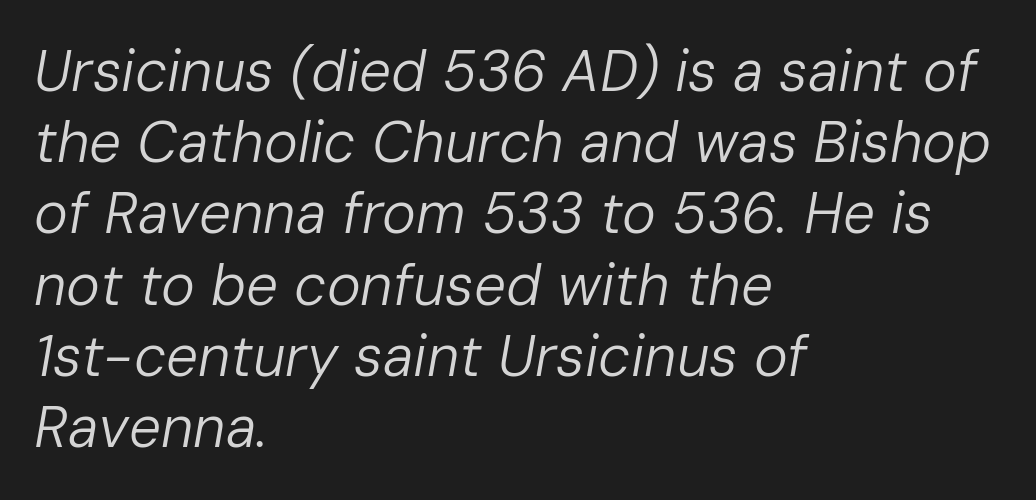
Q: Is the text bold? A: No.
Q: Is the text italic (slanted)? A: Yes, it leans right by about 10 degrees.
Q: Is the text underlined? A: No.
Q: How is the paragraph aligned? A: Left-aligned.
Q: Is the spacing between letters normal or unusually wide? A: Normal.
Q: Is the spacing between lines tight, normal or loose? A: Normal.
Q: Width (condensed, normal, or wide)? A: Normal.
Q: Stroke contrast? A: Low.
Q: x-height? A: Medium.
Q: Monospaced? A: No.
